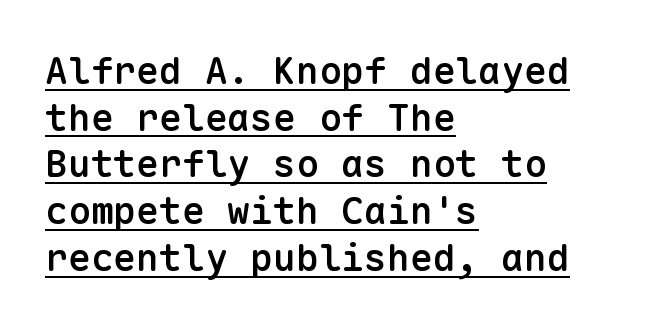
Q: Is the text bold? A: Semi-bold.
Q: Is the text italic (slanted)? A: No, it is upright.
Q: Is the typeface a serif or a sans-serif typeface? A: Sans-serif.
Q: Is the text underlined? A: Yes.
Q: How is the paragraph aligned? A: Left-aligned.
Q: Is the spacing between letters normal or unusually wide? A: Normal.
Q: Width (condensed, normal, or wide)? A: Normal.
Q: Stroke contrast? A: Low.
Q: x-height? A: Medium.
Q: Monospaced? A: Yes.
